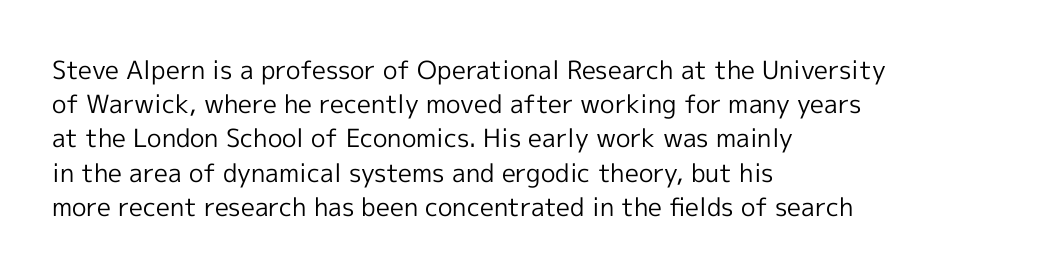
Q: Is the text bold? A: No.
Q: Is the text italic (slanted)? A: No, it is upright.
Q: Is the text underlined? A: No.
Q: How is the paragraph aligned? A: Left-aligned.
Q: Is the spacing between letters normal or unusually wide? A: Normal.
Q: Is the spacing between lines tight, normal or loose? A: Normal.
